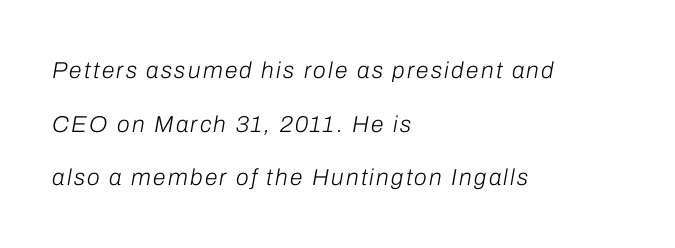
Slanted lettering throughout. In CSS terms this would be text-align: left. Heaviness? Minimal to ordinary, like unemphasized prose. Quick note: interline space is abundant.
